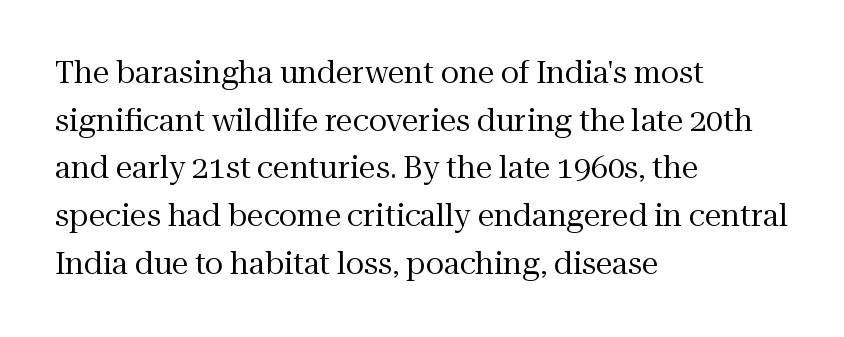
Q: Is the text bold? A: No.
Q: Is the text italic (slanted)? A: No, it is upright.
Q: Is the typeface a serif or a sans-serif typeface? A: Serif.
Q: Is the text underlined? A: No.
Q: How is the paragraph aligned? A: Left-aligned.
Q: Is the spacing between letters normal or unusually wide? A: Normal.
Q: Is the spacing between lines tight, normal or loose? A: Normal.
Q: Width (condensed, normal, or wide)? A: Normal.
Q: Stroke contrast? A: Medium.
Q: x-height? A: Medium.
Q: Monospaced? A: No.
